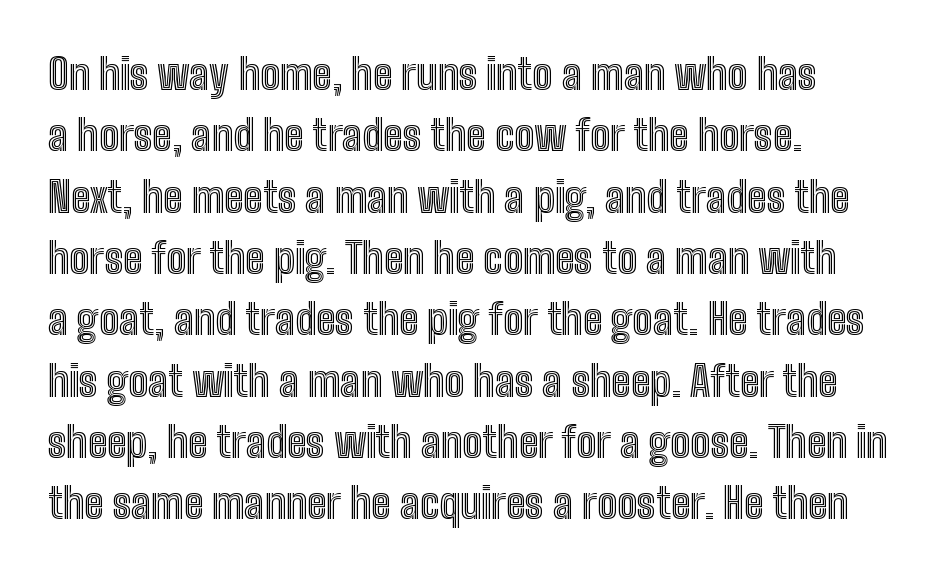
{"italic": "no", "width": "condensed", "x_height": "medium", "monospaced": "no", "underline": "no", "align": "left", "line_spacing": "normal", "line_spacing_ratio": 1.46, "letter_spacing": "normal", "letter_spacing_em": 0.0, "glyph_px": 42}
